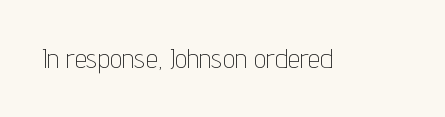
Q: Is the text bold? A: No.
Q: Is the text italic (slanted)? A: No, it is upright.
Q: Is the text underlined? A: No.
Q: Is the spacing between letters normal or unusually wide? A: Normal.
